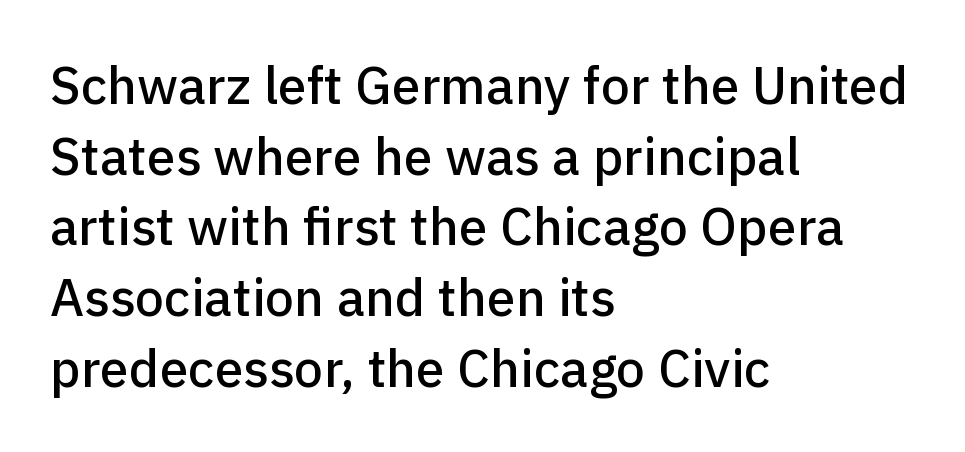
{"serif": "no", "italic": "no", "width": "normal", "stroke_contrast": "low", "x_height": "medium", "monospaced": "no", "underline": "no", "align": "left", "line_spacing": "normal", "line_spacing_ratio": 1.36, "letter_spacing": "normal", "letter_spacing_em": 0.0, "glyph_px": 52}
